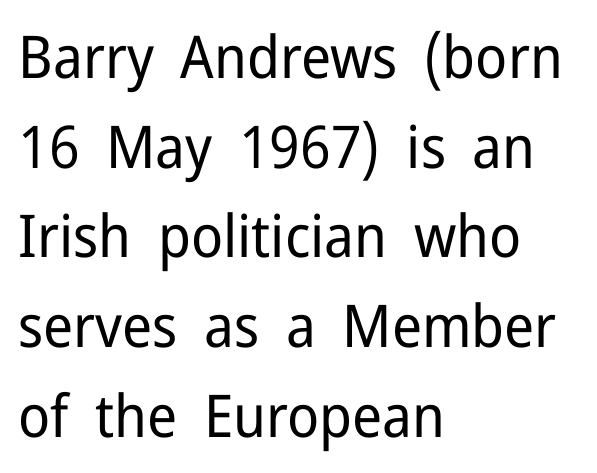
Unlike a traditional serif, this face leaves its strokes unadorned. Reading down the block, your eye returns to a fixed left position each line. Think of a printed novel: that variable character pitch is what you see here. Glance below the letters and you will spot only blank space. The font is comparable to plain body text, perhaps lighter.
